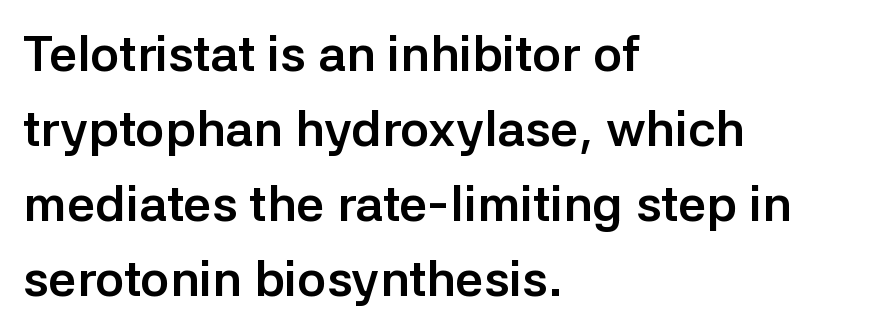
Q: Is the text bold? A: Yes.
Q: Is the text italic (slanted)? A: No, it is upright.
Q: Is the typeface a serif or a sans-serif typeface? A: Sans-serif.
Q: Is the text underlined? A: No.
Q: How is the paragraph aligned? A: Left-aligned.
Q: Is the spacing between letters normal or unusually wide? A: Normal.
Q: Is the spacing between lines tight, normal or loose? A: Normal.
Q: Width (condensed, normal, or wide)? A: Normal.
Q: Stroke contrast? A: Low.
Q: x-height? A: Medium.
Q: Monospaced? A: No.
